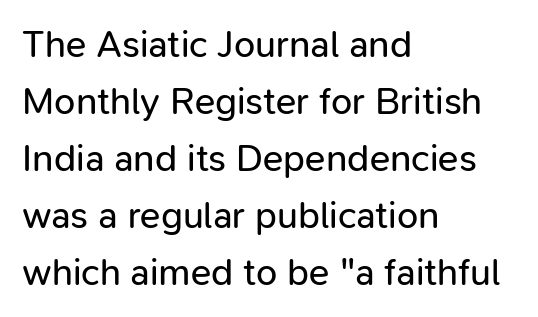
Q: Is the text bold? A: No.
Q: Is the text italic (slanted)? A: No, it is upright.
Q: Is the typeface a serif or a sans-serif typeface? A: Sans-serif.
Q: Is the text underlined? A: No.
Q: How is the paragraph aligned? A: Left-aligned.
Q: Is the spacing between letters normal or unusually wide? A: Normal.
Q: Is the spacing between lines tight, normal or loose? A: Normal.
Q: Width (condensed, normal, or wide)? A: Normal.
Q: Stroke contrast? A: Low.
Q: x-height? A: Medium.
Q: Monospaced? A: No.
